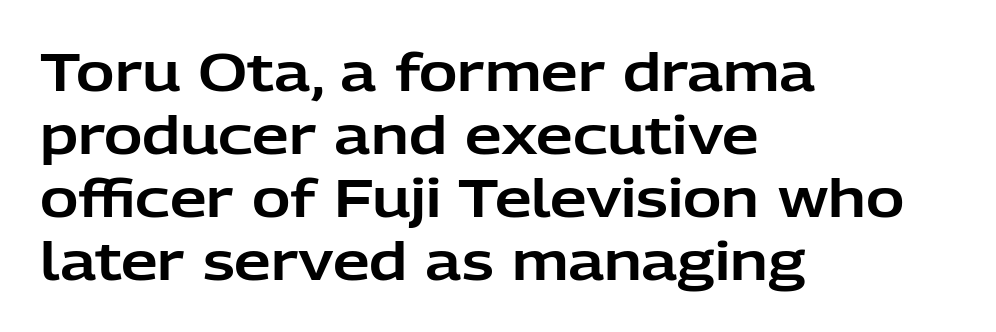
The image shows 52 px sans-serif type, upright; set left-aligned, line spacing 1.21x, normal letter spacing, not underlined; low stroke contrast and a medium x-height.
